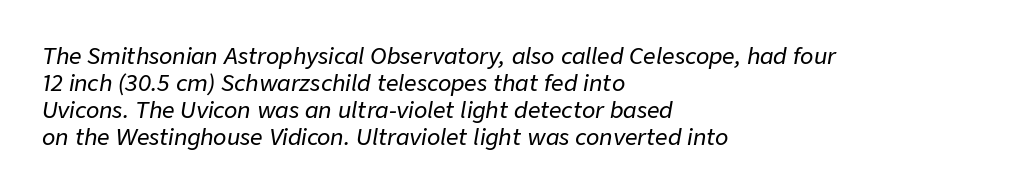
{"italic": "yes", "lean": "right", "slant_degrees": 9, "underline": "no", "align": "left", "line_spacing_ratio": 1.22, "letter_spacing": "normal", "letter_spacing_em": 0.0, "glyph_px": 22}
